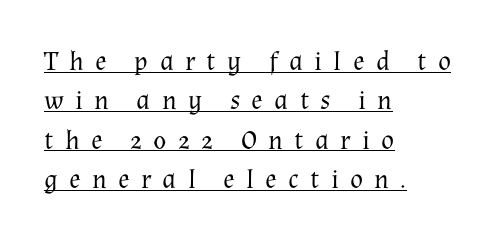
Q: Is the text bold? A: No.
Q: Is the text italic (slanted)? A: No, it is upright.
Q: Is the text underlined? A: Yes.
Q: How is the paragraph aligned? A: Left-aligned.
Q: Is the spacing between letters normal or unusually wide? A: Unusually wide.
Q: Is the spacing between lines tight, normal or loose? A: Normal.
